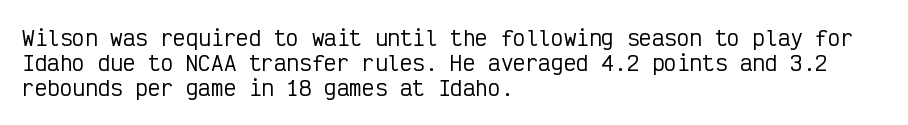
Q: Is the text italic (slanted)? A: No, it is upright.
Q: Is the text underlined? A: No.
Q: How is the paragraph aligned? A: Left-aligned.
Q: Is the spacing between letters normal or unusually wide? A: Normal.
